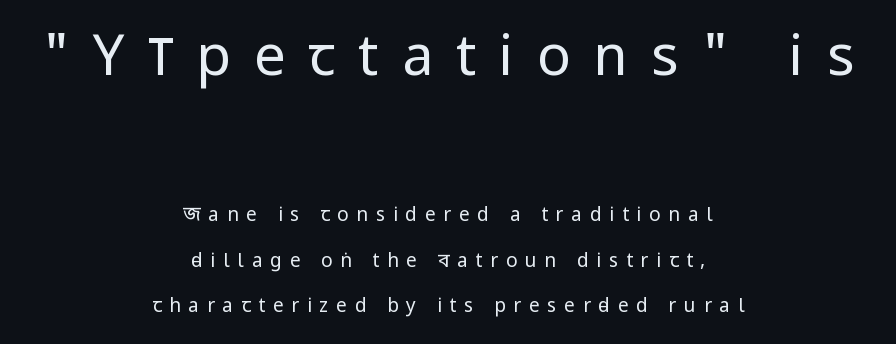
The image shows 56 px regular-weight, condensed sans-serif type, upright; set centered, loose line spacing (2.41x), unusually wide letter spacing (+0.41 em), not underlined; the first (top) block is 2.95x larger; low stroke contrast and a large x-height.
